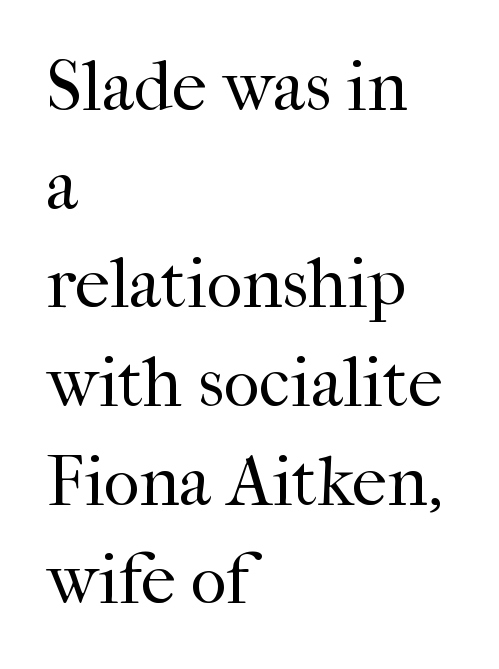
The image shows 70 px regular-weight serif type, upright; set left-aligned, normal line spacing (1.41x), normal letter spacing, not underlined; high stroke contrast and a medium x-height.
